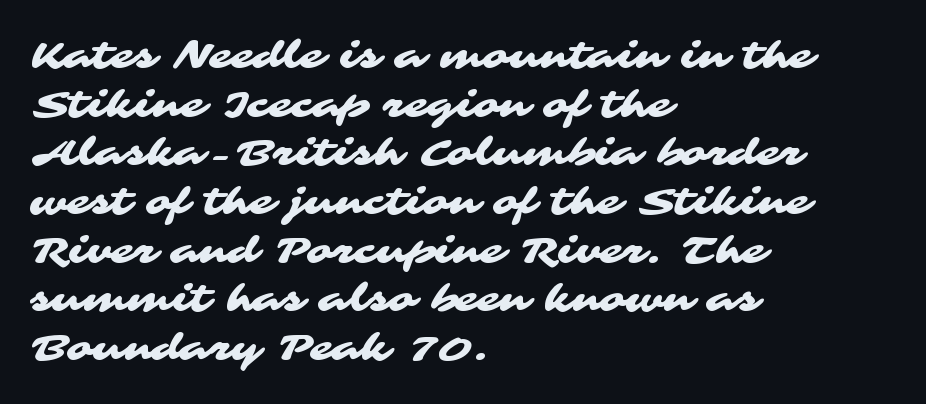
The face used here is proportionally spaced, like ordinary book or web type. There is no visible air inserted between adjacent glyphs. Honestly, the row spacing looks completely unremarkable. This is sans-serif lettering, the kind often seen on screens and signage.
